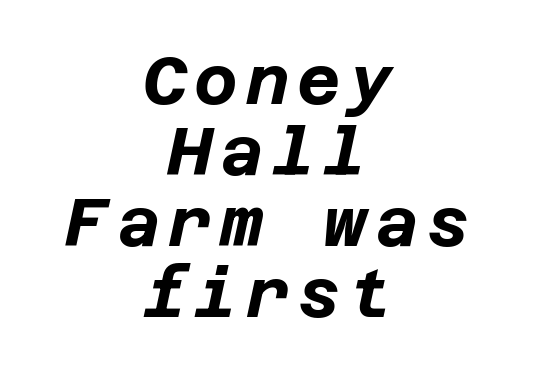
In terms of posture, this sample is oblique. Stroke thickness is high; the sample reads as a true bold. Typeset on center — no edge is straight. The area under the type is left untouched. Summary of vertical rhythm: compact, with narrow interline spacing.
